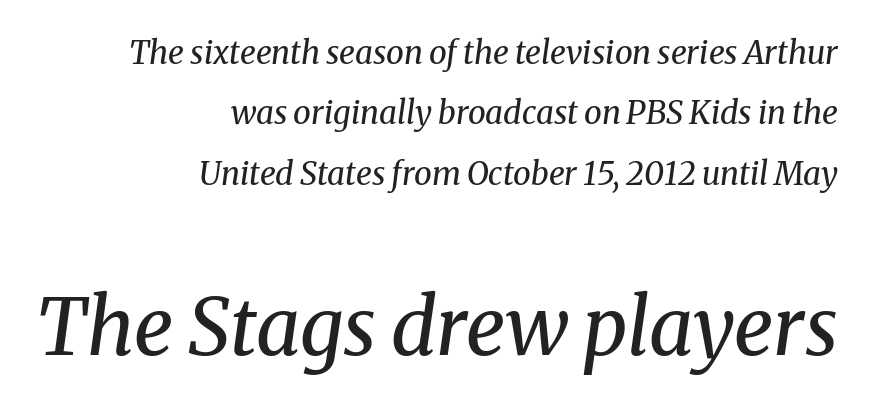
{"serif": "yes", "italic": "yes", "lean": "right", "slant_degrees": 8, "bold": "no", "weight": "regular", "width": "normal", "stroke_contrast": "medium", "x_height": "medium", "monospaced": "no", "underline": "no", "align": "right", "line_spacing_ratio": 1.89, "letter_spacing": "normal", "letter_spacing_em": 0.0, "larger_block": "second", "size_ratio": 2.47, "glyph_px": 79}
